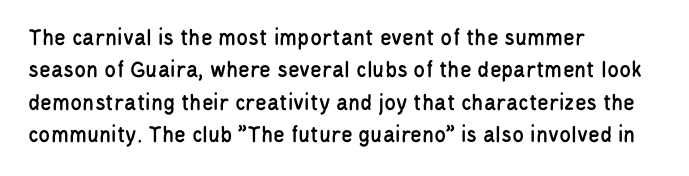
{"italic": "no", "underline": "no", "align": "left", "line_spacing": "normal", "line_spacing_ratio": 1.35, "letter_spacing": "normal", "letter_spacing_em": 0.0, "glyph_px": 24}
